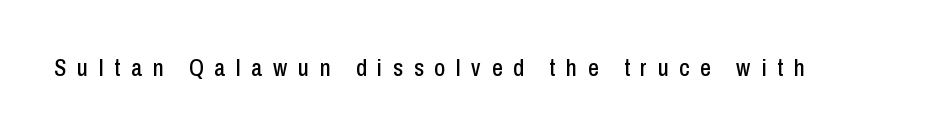
{"italic": "no", "underline": "no", "letter_spacing": "wide", "letter_spacing_em": 0.45, "glyph_px": 24}
